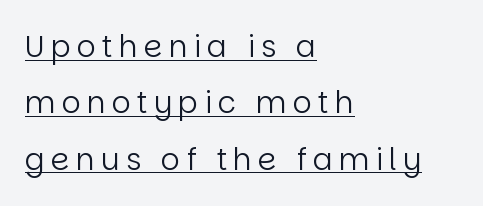
The image shows 30 px regular-weight sans-serif type, upright; set left-aligned, line spacing 1.88x, unusually wide letter spacing (+0.2 em), underlined; low stroke contrast and a large x-height.
